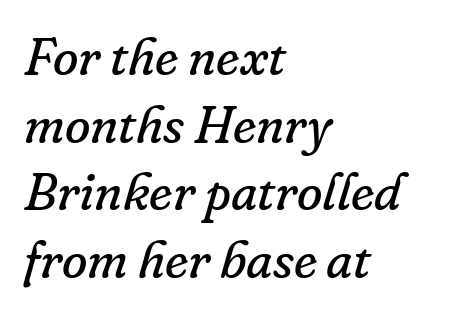
{"serif": "yes", "italic": "yes", "lean": "right", "slant_degrees": 16, "bold": "no", "weight": "regular", "width": "normal", "stroke_contrast": "low", "x_height": "small", "monospaced": "no", "underline": "no", "align": "left", "line_spacing": "normal", "line_spacing_ratio": 1.3, "letter_spacing": "normal", "letter_spacing_em": 0.0, "glyph_px": 52}
